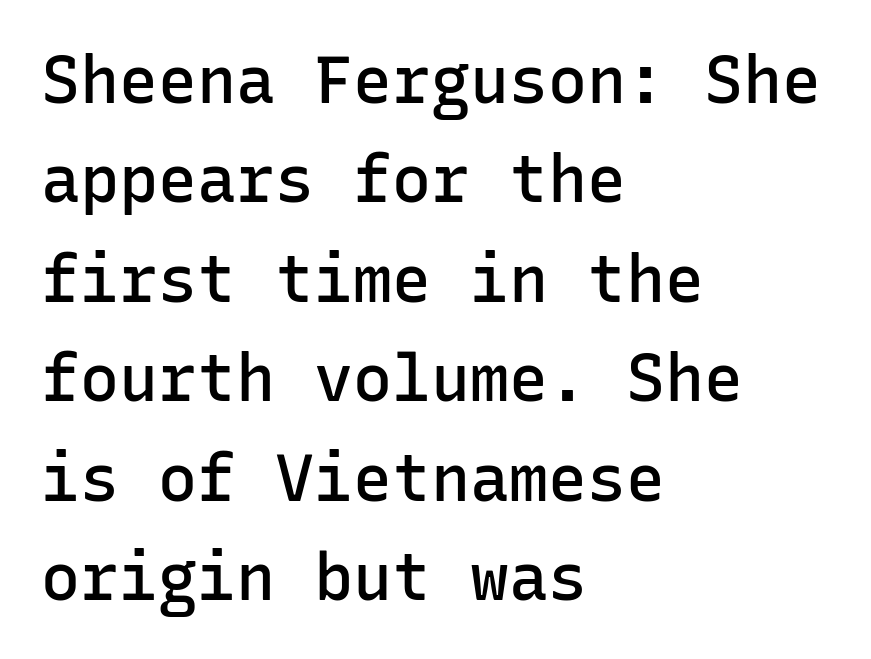
Q: Is the text bold? A: Semi-bold.
Q: Is the text italic (slanted)? A: No, it is upright.
Q: Is the typeface a serif or a sans-serif typeface? A: Sans-serif.
Q: Is the text underlined? A: No.
Q: How is the paragraph aligned? A: Left-aligned.
Q: Is the spacing between letters normal or unusually wide? A: Normal.
Q: Is the spacing between lines tight, normal or loose? A: Normal.
Q: Width (condensed, normal, or wide)? A: Normal.
Q: Stroke contrast? A: Low.
Q: x-height? A: Medium.
Q: Monospaced? A: Yes.
